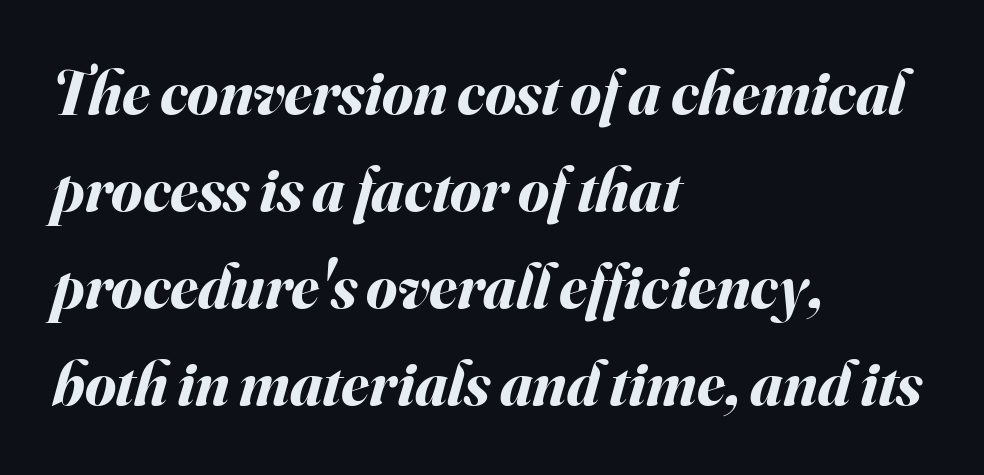
Q: Is the text bold? A: Yes.
Q: Is the text italic (slanted)? A: Yes, it leans right by about 16 degrees.
Q: Is the text underlined? A: No.
Q: How is the paragraph aligned? A: Left-aligned.
Q: Is the spacing between letters normal or unusually wide? A: Normal.
Q: Is the spacing between lines tight, normal or loose? A: Normal.
Q: Width (condensed, normal, or wide)? A: Normal.
Q: Stroke contrast? A: Medium.
Q: x-height? A: Small.
Q: Monospaced? A: No.
